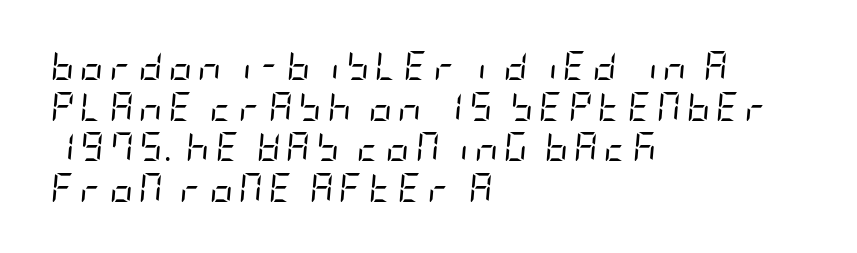
One-word summary of the alignment: left. Tall strokes in this sample are angled rather than plumb. Is the stroke heavy? The answer is a plain regular-or-lighter. Between one letter and the next there's a generous, obvious gap. Beneath every word, the page is bare.
